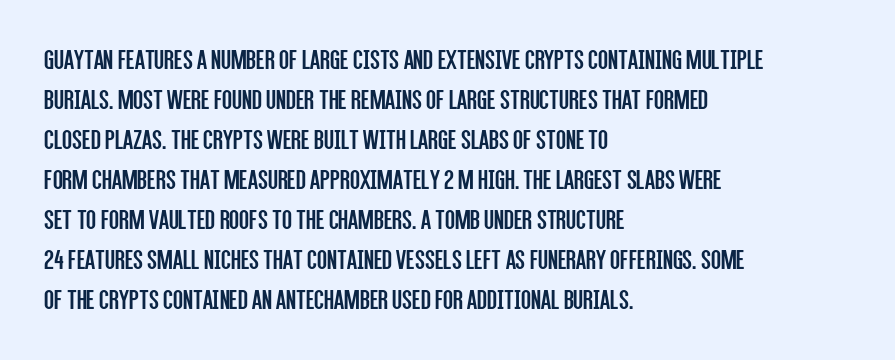
{"serif": "no", "italic": "no", "bold": "no", "weight": "regular", "width": "condensed", "stroke_contrast": "low", "x_height": "large", "monospaced": "no", "underline": "no", "align": "left", "line_spacing": "normal", "line_spacing_ratio": 1.38, "letter_spacing": "normal", "letter_spacing_em": 0.0, "glyph_px": 29}
